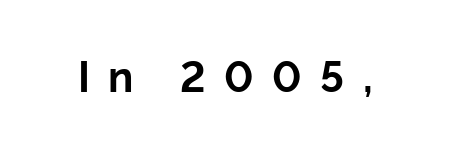
Q: Is the text bold? A: Yes.
Q: Is the text italic (slanted)? A: No, it is upright.
Q: Is the typeface a serif or a sans-serif typeface? A: Sans-serif.
Q: Is the text underlined? A: No.
Q: Is the spacing between letters normal or unusually wide? A: Unusually wide.
Q: Width (condensed, normal, or wide)? A: Normal.
Q: Stroke contrast? A: Low.
Q: x-height? A: Medium.
Q: Monospaced? A: No.
